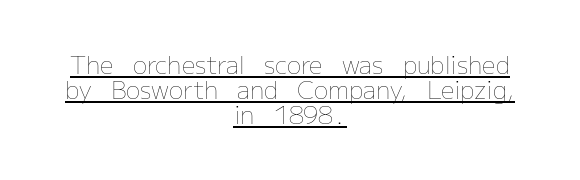
Leading is clearly below the norm, producing a dense column. Each stroke keeps to a modest, everyday thickness or less. Honestly, the underline is the first thing you notice here. Horizontal alignment here is central, giving a formal, balanced look.
